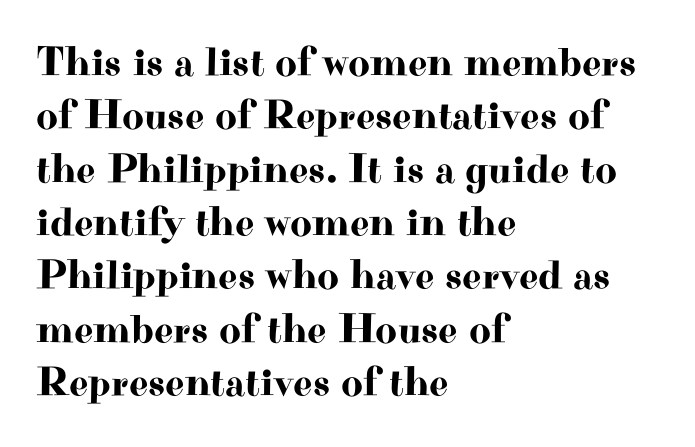
{"serif": "yes", "italic": "no", "width": "wide", "stroke_contrast": "high", "x_height": "small", "monospaced": "no", "underline": "no", "align": "left", "line_spacing": "normal", "line_spacing_ratio": 1.27, "letter_spacing": "normal", "letter_spacing_em": 0.0, "glyph_px": 42}
